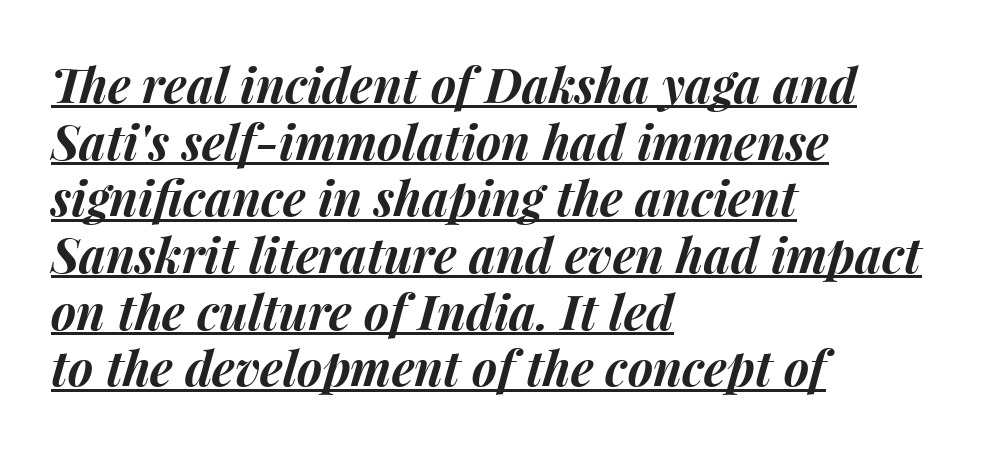
Each glyph is drawn with heavy, bold strokes. Letter spacing: default. Typeset ragged right — the left edge is the straight one. This is underlined copy, the kind a proofreader might mark for attention. The specimen reads as italic at a glance.
